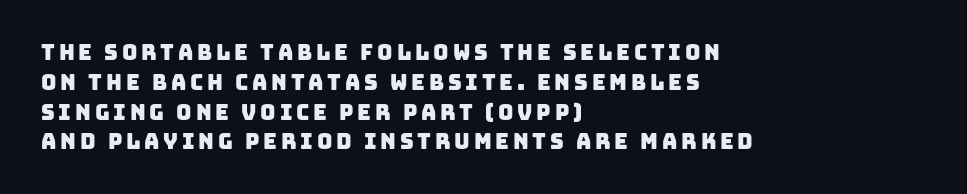
The image shows 21 px text type; set left-aligned, normal line spacing (1.42x), not underlined.
